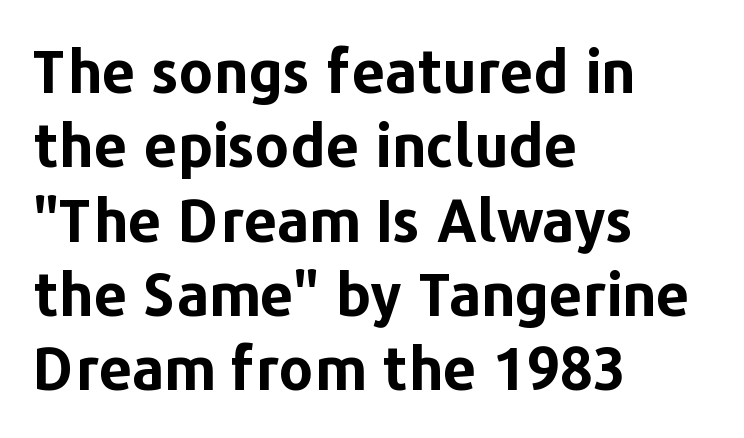
The image shows 59 px bold sans-serif type, upright; set left-aligned, normal line spacing (1.26x), normal letter spacing, not underlined; low stroke contrast and a medium x-height.
